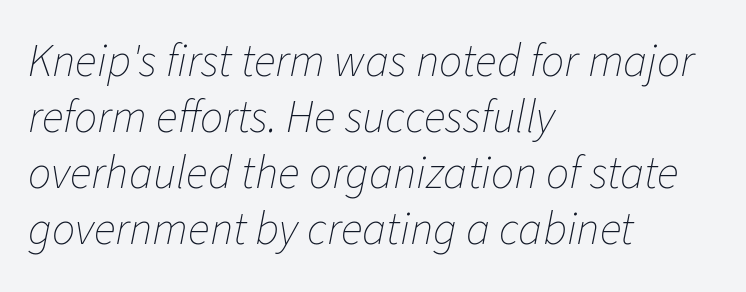
The image shows 46 px thin type, italic (leaning right); set left-aligned, line spacing 1.22x, normal letter spacing, not underlined; low stroke contrast and a medium x-height.
